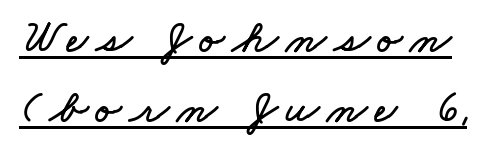
{"width": "wide", "stroke_contrast": "low", "x_height": "small", "monospaced": "no", "underline": "yes", "line_spacing": "normal", "line_spacing_ratio": 1.5, "glyph_px": 47}
